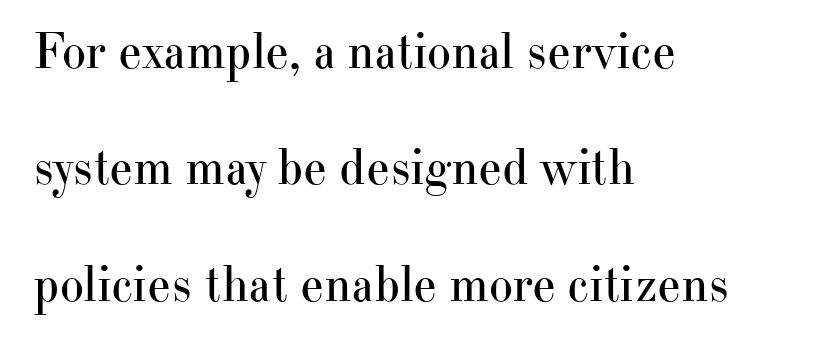
The image shows 51 px regular-weight serif type, upright; set left-aligned, loose line spacing (2.28x), normal letter spacing, not underlined; high stroke contrast and a small x-height.
